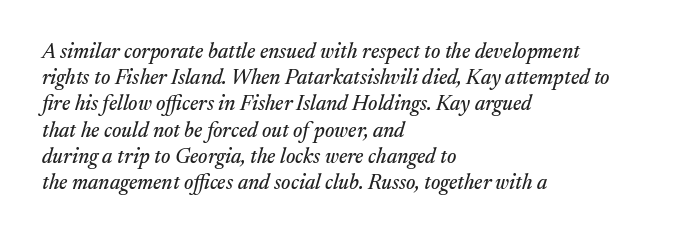
{"italic": "yes", "lean": "right", "slant_degrees": 17, "underline": "no", "align": "left", "line_spacing": "normal", "line_spacing_ratio": 1.25, "letter_spacing": "normal", "letter_spacing_em": 0.0, "glyph_px": 21}
